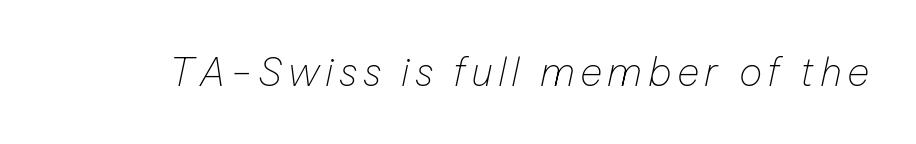
When letters slant like this, we call the style italic. The space directly below the letters is spotless. Compared with a typical body face, this is equally light or lighter still. Looks like regular typesetting: each glyph gets only the width it needs.
